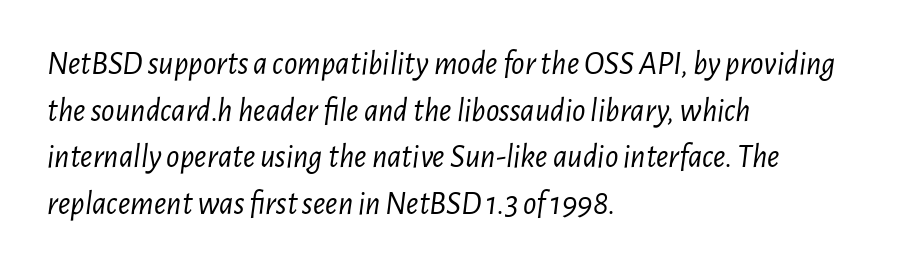
Q: Is the text bold? A: No.
Q: Is the text italic (slanted)? A: Yes, it leans right by about 7 degrees.
Q: Is the text underlined? A: No.
Q: How is the paragraph aligned? A: Left-aligned.
Q: Is the spacing between letters normal or unusually wide? A: Normal.
Q: Is the spacing between lines tight, normal or loose? A: Normal.
Q: Width (condensed, normal, or wide)? A: Condensed.
Q: Stroke contrast? A: Low.
Q: x-height? A: Medium.
Q: Monospaced? A: No.
